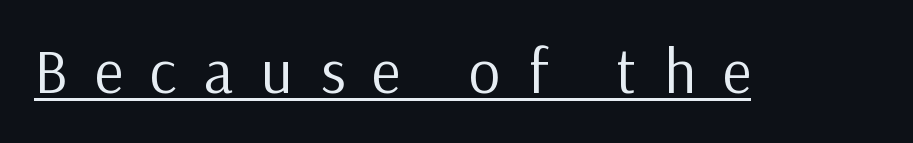
The image shows 62 px regular-weight sans-serif type, upright; set unusually wide letter spacing (+0.44 em), underlined; low stroke contrast and a medium x-height.
